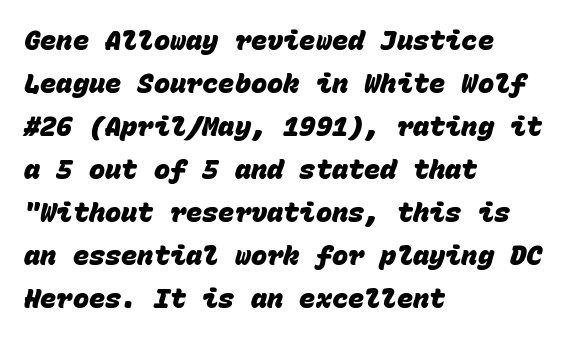
{"bold": "yes", "underline": "no", "align": "left", "line_spacing": "normal", "line_spacing_ratio": 1.59, "letter_spacing": "normal", "letter_spacing_em": 0.0, "glyph_px": 27}
